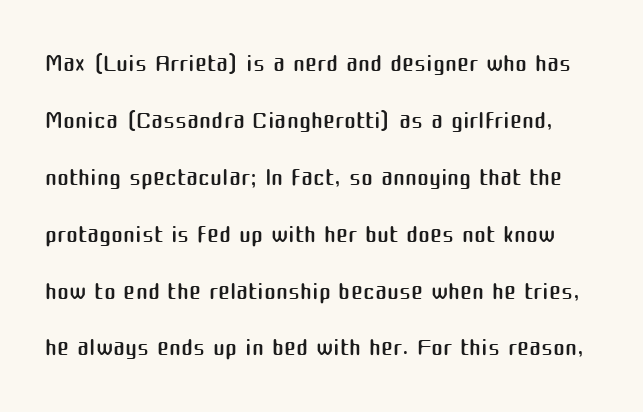
The image shows 36 px regular-weight sans-serif type, upright; set normal line spacing (1.58x), normal letter spacing, not underlined; medium stroke contrast and a medium x-height.
